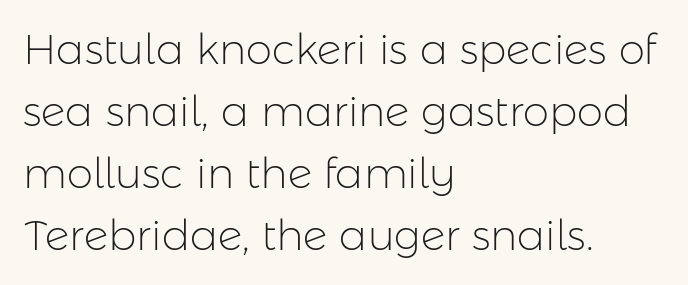
Q: Is the text bold? A: No.
Q: Is the text italic (slanted)? A: No, it is upright.
Q: Is the typeface a serif or a sans-serif typeface? A: Sans-serif.
Q: Is the text underlined? A: No.
Q: How is the paragraph aligned? A: Left-aligned.
Q: Is the spacing between letters normal or unusually wide? A: Normal.
Q: Is the spacing between lines tight, normal or loose? A: Normal.
Q: Width (condensed, normal, or wide)? A: Normal.
Q: Stroke contrast? A: Low.
Q: x-height? A: Medium.
Q: Monospaced? A: No.
